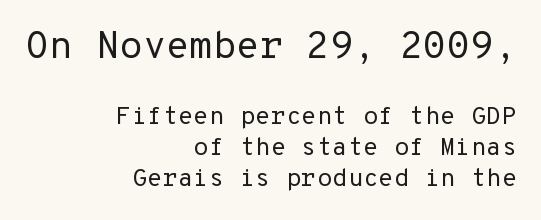
Q: Is the text bold? A: No.
Q: Is the text italic (slanted)? A: No, it is upright.
Q: Is the typeface a serif or a sans-serif typeface? A: Sans-serif.
Q: Is the text underlined? A: No.
Q: How is the paragraph aligned? A: Right-aligned.
Q: Is the spacing between letters normal or unusually wide? A: Normal.
Q: Which block of text is set in a larger size, the first (top) or the second (bottom)? A: The first (top) one.
Q: Width (condensed, normal, or wide)? A: Normal.
Q: Stroke contrast? A: Low.
Q: x-height? A: Medium.
Q: Monospaced? A: Yes.
